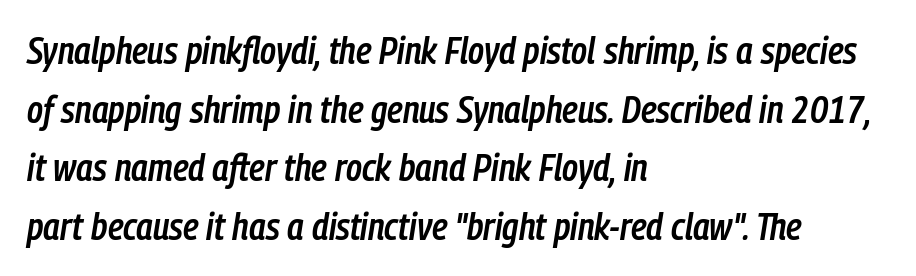
{"italic": "yes", "lean": "right", "slant_degrees": 9, "bold": "semi", "weight": "semibold", "width": "condensed", "stroke_contrast": "low", "x_height": "medium", "monospaced": "no", "underline": "no", "align": "left", "line_spacing": "normal", "line_spacing_ratio": 1.54, "letter_spacing": "normal", "letter_spacing_em": 0.0, "glyph_px": 38}
